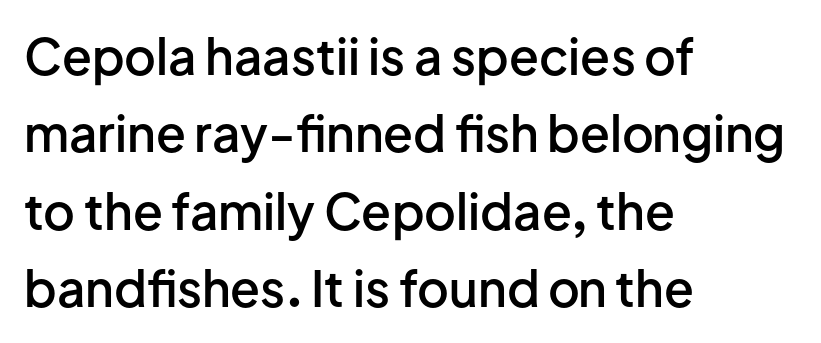
There is no visible air inserted between adjacent glyphs. It's the straight-up-and-down kind of type. Spacing verdict: proportional, widths tailored to each character. This rendering uses left alignment, leaving the right contour irregular. The passage shown is typeset with a sans-serif family.
